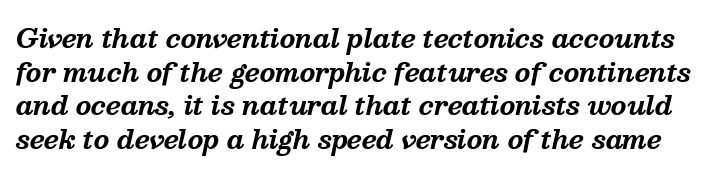
{"italic": "yes", "lean": "right", "slant_degrees": 13, "bold": "yes", "underline": "no", "line_spacing": "normal", "line_spacing_ratio": 1.35, "letter_spacing": "normal", "letter_spacing_em": 0.0, "glyph_px": 25}
